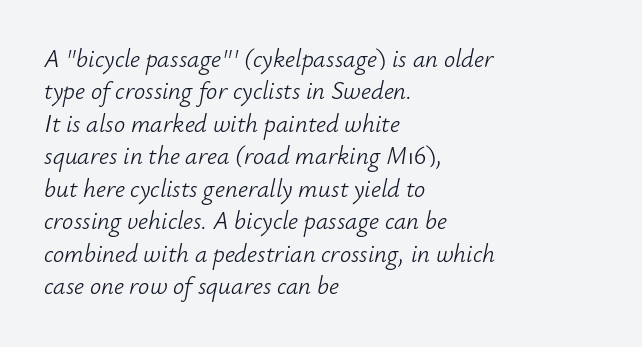
The passage is arranged the way most books set body copy — flush left. Slant detected: the letters are inclined. Decoration check: the copy has no underline. Students, observe: this is what conventionally led text looks like. Inter-character spacing is left at the font's built-in metrics. The passage shown is not bold in any degree.
